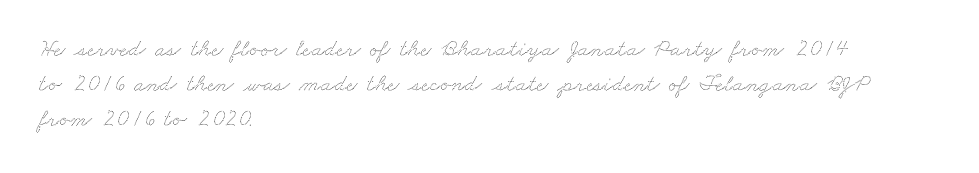
Line starts are locked; line ends wander. Does the leading feel generous? No, just average. Only glyphs here, with clear space below each row. This rendering leaves character spacing at its baseline value.
